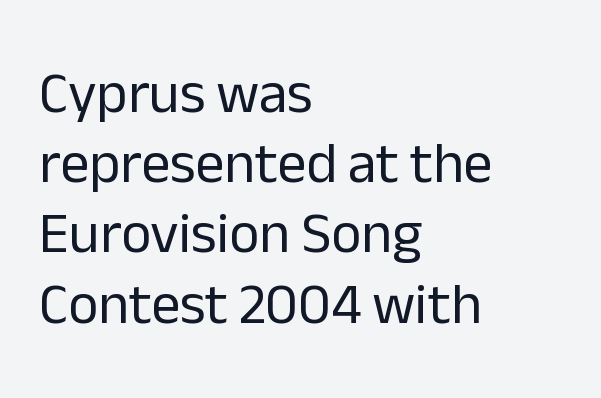
The image shows 58 px regular-weight sans-serif type, upright; set left-aligned, line spacing 1.21x, normal letter spacing, not underlined; low stroke contrast and a medium x-height.
